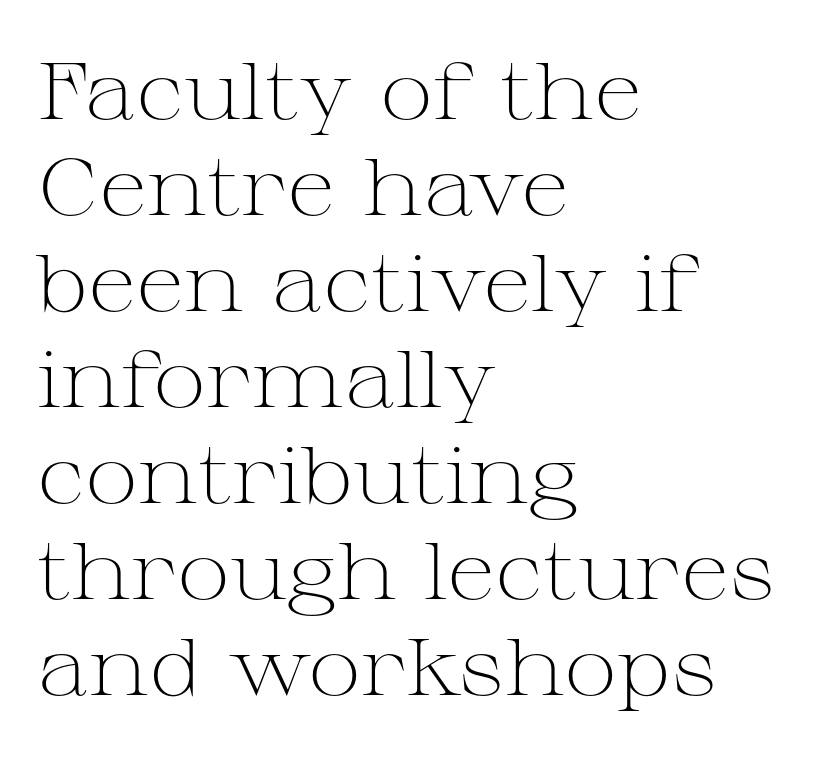
{"serif": "yes", "italic": "no", "bold": "no", "weight": "light", "width": "wide", "stroke_contrast": "medium", "x_height": "medium", "monospaced": "no", "underline": "no", "align": "left", "line_spacing_ratio": 1.2, "letter_spacing": "normal", "letter_spacing_em": 0.0, "glyph_px": 80}
